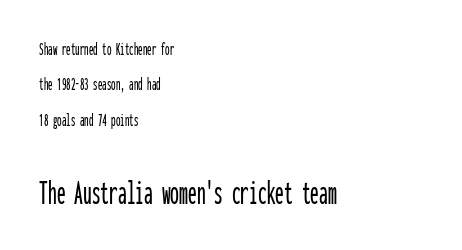
The compositor pushed each line to the left boundary. Nothing sits at the stroke ends, so this counts as sans-serif. The passage shown has conventional tracking throughout. A typesetter would call this monospace, since all characters share one set width. Top chunk: small. Bottom chunk: large.
